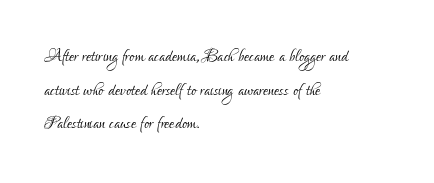
The image shows 23 px text type; set left-aligned, normal line spacing (1.46x), normal letter spacing, not underlined.
